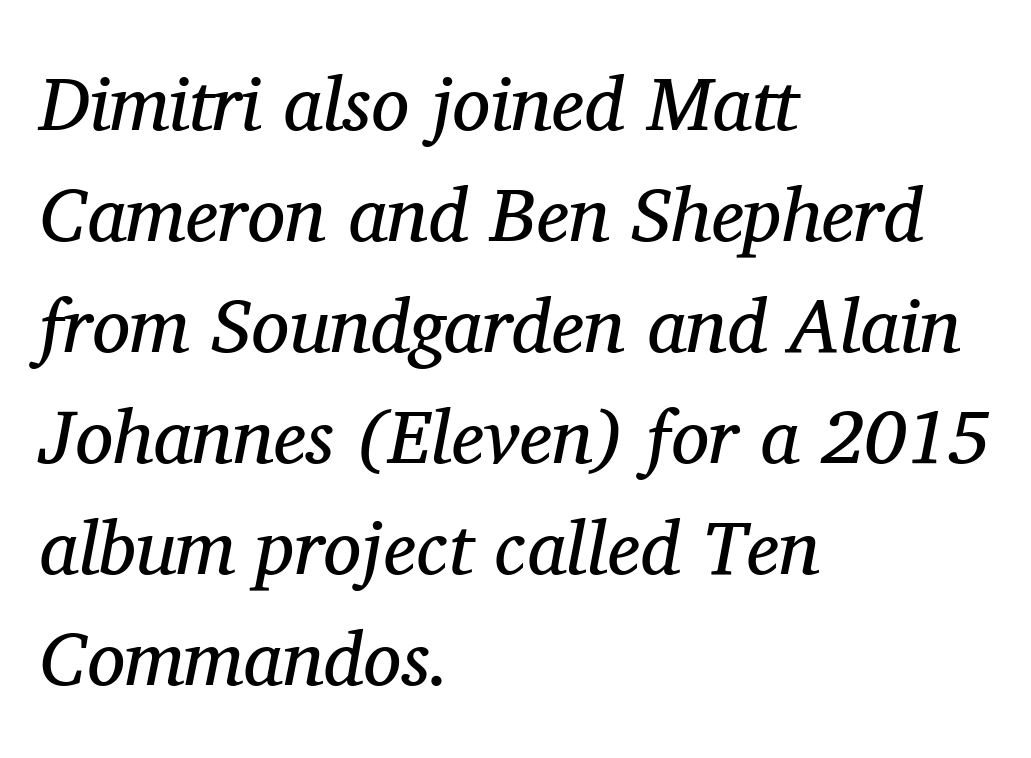
Q: Is the text bold? A: No.
Q: Is the text italic (slanted)? A: Yes, it leans right by about 11 degrees.
Q: Is the typeface a serif or a sans-serif typeface? A: Serif.
Q: Is the text underlined? A: No.
Q: How is the paragraph aligned? A: Left-aligned.
Q: Is the spacing between letters normal or unusually wide? A: Normal.
Q: Is the spacing between lines tight, normal or loose? A: Normal.
Q: Width (condensed, normal, or wide)? A: Normal.
Q: Stroke contrast? A: Medium.
Q: x-height? A: Medium.
Q: Monospaced? A: No.
